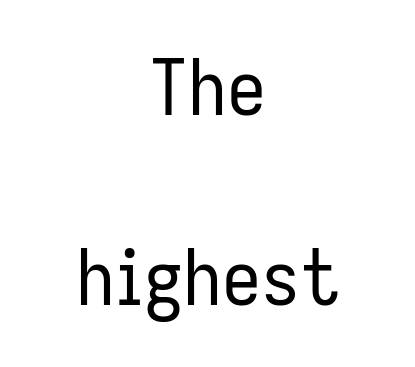
The image shows 78 px regular-weight, condensed sans-serif type, upright; set centered, loose line spacing (2.43x), normal letter spacing, not underlined; low stroke contrast and a medium x-height.
